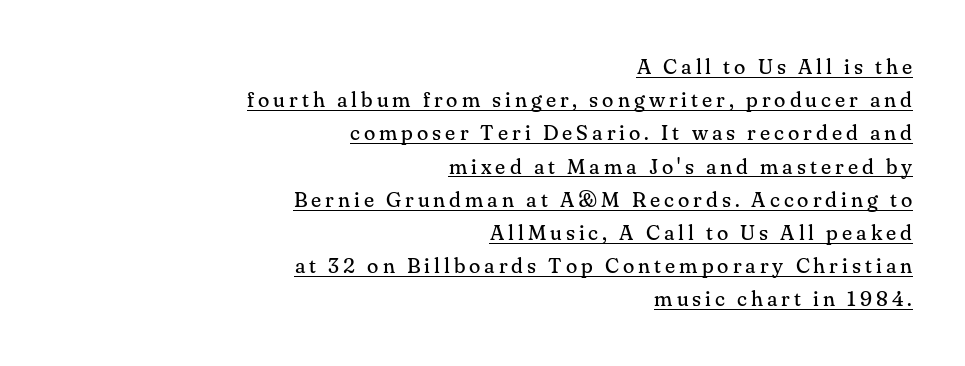
Summary of weight: not heavy and not bold. Leading matches the norm, producing a regular column. The letters stand upright; this is a roman face. Notice how the passage keeps a crisp vertical edge on the right only. You can see a thin bar hugging the bottom of the glyphs.
